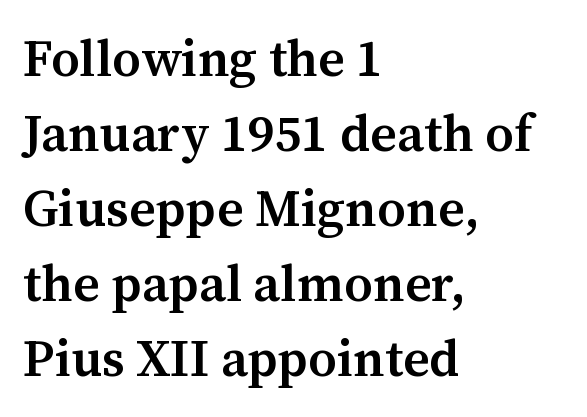
{"serif": "yes", "italic": "no", "bold": "semi", "weight": "semibold", "width": "normal", "stroke_contrast": "medium", "x_height": "medium", "monospaced": "no", "underline": "no", "align": "left", "line_spacing": "normal", "line_spacing_ratio": 1.47, "letter_spacing": "normal", "letter_spacing_em": 0.0, "glyph_px": 51}
